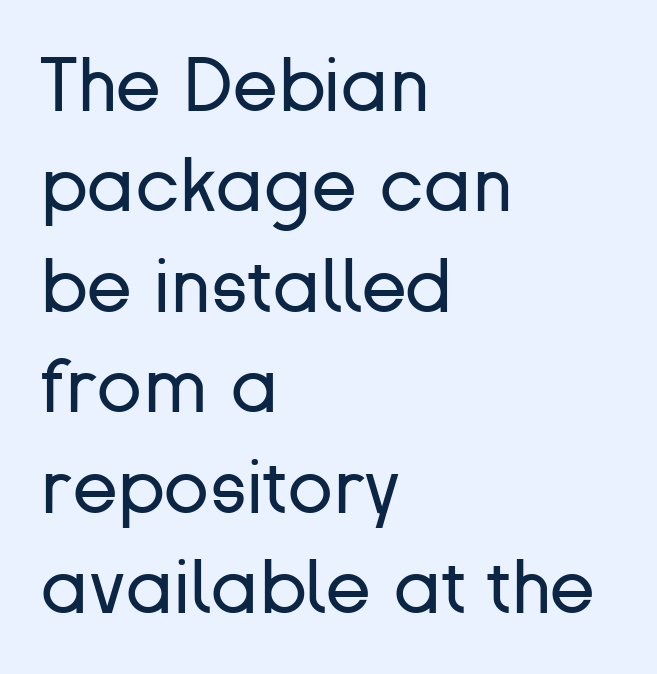
The image shows 75 px regular-weight sans-serif type, upright; set left-aligned, normal line spacing (1.34x), normal letter spacing, not underlined; low stroke contrast and a medium x-height.
